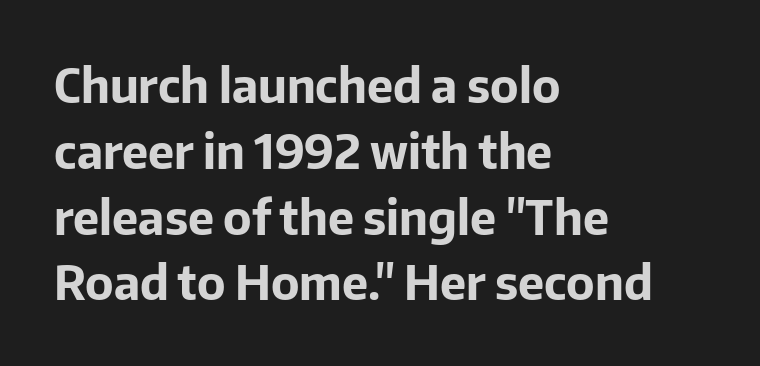
{"serif": "no", "italic": "no", "bold": "yes", "weight": "bold", "width": "normal", "stroke_contrast": "low", "x_height": "medium", "monospaced": "no", "underline": "no", "align": "left", "line_spacing": "normal", "line_spacing_ratio": 1.4, "letter_spacing": "normal", "letter_spacing_em": 0.0, "glyph_px": 47}
